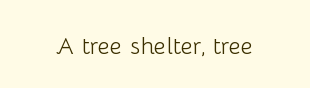
The image shows 24 px text type, upright; set normal letter spacing, not underlined.
